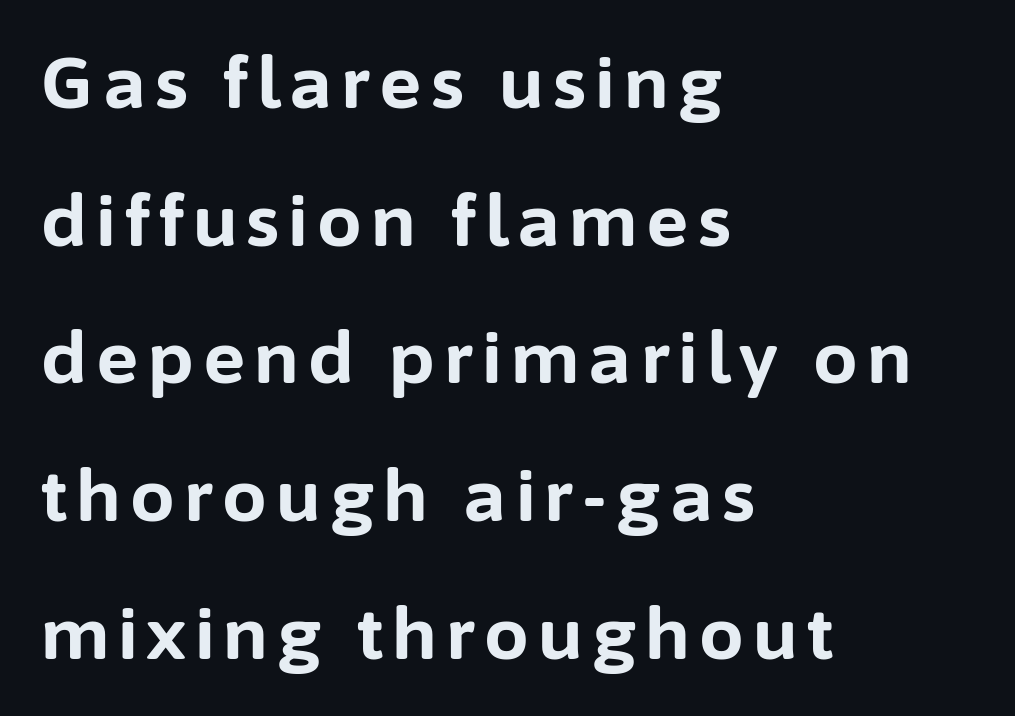
You'd pick this weight for a headline — it's a proper bold. Compared with typical paragraphs, the rows here are farther apart. No italicization has been applied; the sample stays upright. One-word summary of the alignment: left.
